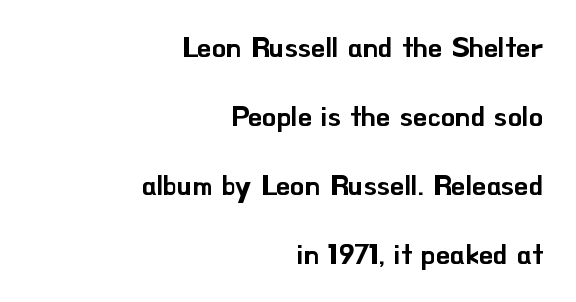
The image shows 28 px sans-serif type, upright; set right-aligned, loose line spacing (2.46x), normal letter spacing, not underlined; low stroke contrast and a small x-height.
